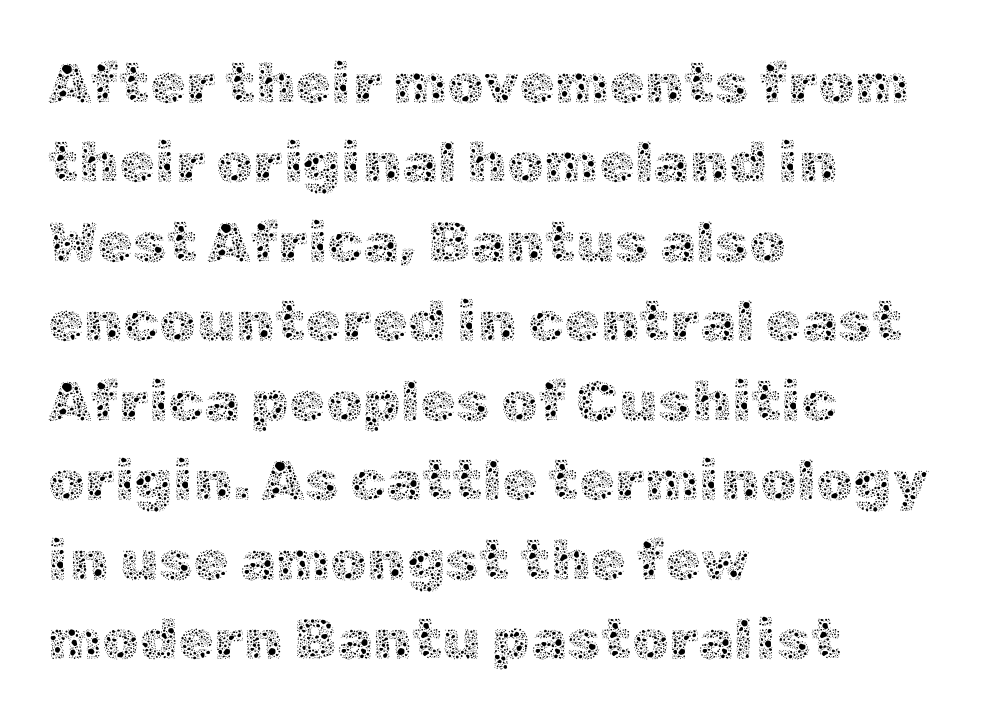
The image shows 58 px thin type, upright; set left-aligned, normal line spacing (1.37x), normal letter spacing, not underlined; a medium x-height.
